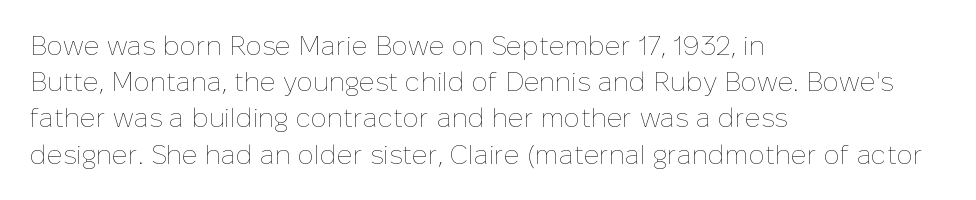
The image shows 27 px text type, upright; set left-aligned, normal line spacing (1.34x), normal letter spacing, not underlined.
